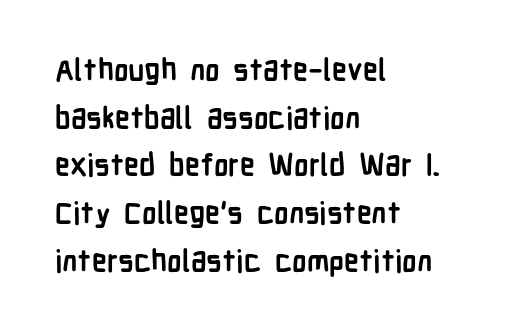
The text block is weighted toward the left margin, trailing off unevenly rightward. Summary of vertical rhythm: regular, with standard interline spacing. The glyphs in this specimen are sans serif. Standard letterfit; no display-style spreading of the glyphs.
